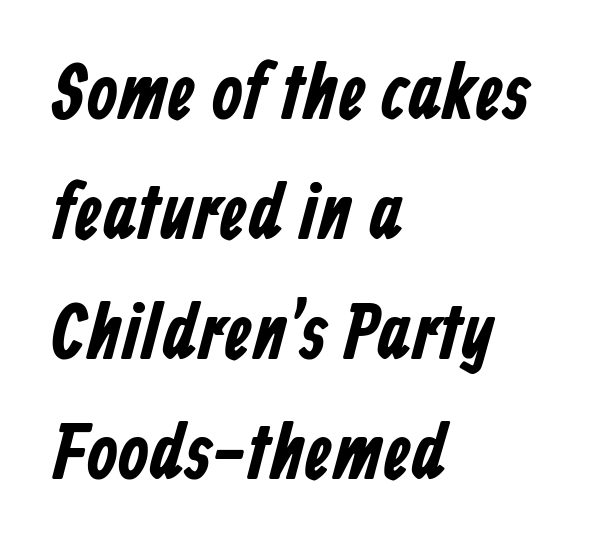
{"serif": "no", "width": "condensed", "stroke_contrast": "low", "x_height": "medium", "monospaced": "no", "underline": "no", "align": "left", "line_spacing": "normal", "line_spacing_ratio": 1.52, "letter_spacing": "normal", "letter_spacing_em": 0.0, "glyph_px": 79}
